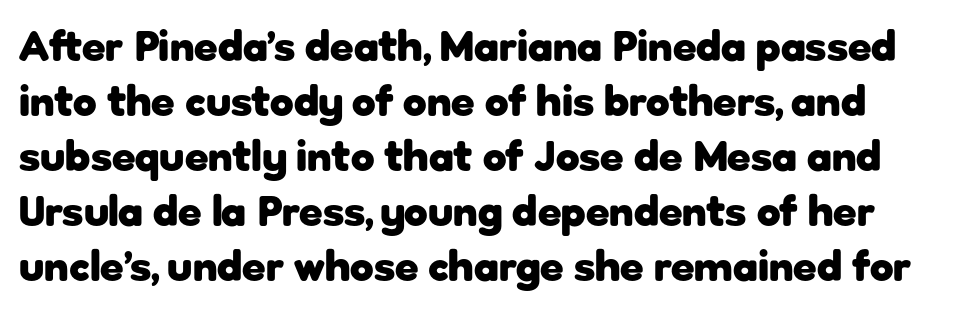
The image shows 43 px heavy sans-serif type, upright; set normal line spacing (1.28x), normal letter spacing, not underlined; low stroke contrast and a medium x-height.
